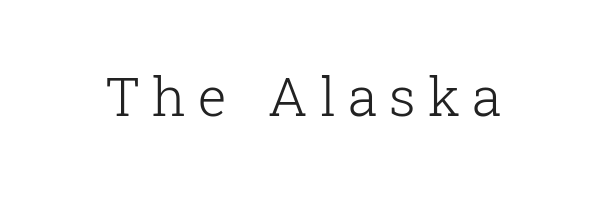
Q: Is the text bold? A: No.
Q: Is the text italic (slanted)? A: No, it is upright.
Q: Is the typeface a serif or a sans-serif typeface? A: Serif.
Q: Is the text underlined? A: No.
Q: Is the spacing between letters normal or unusually wide? A: Unusually wide.
Q: Width (condensed, normal, or wide)? A: Normal.
Q: Stroke contrast? A: Low.
Q: x-height? A: Medium.
Q: Monospaced? A: No.
